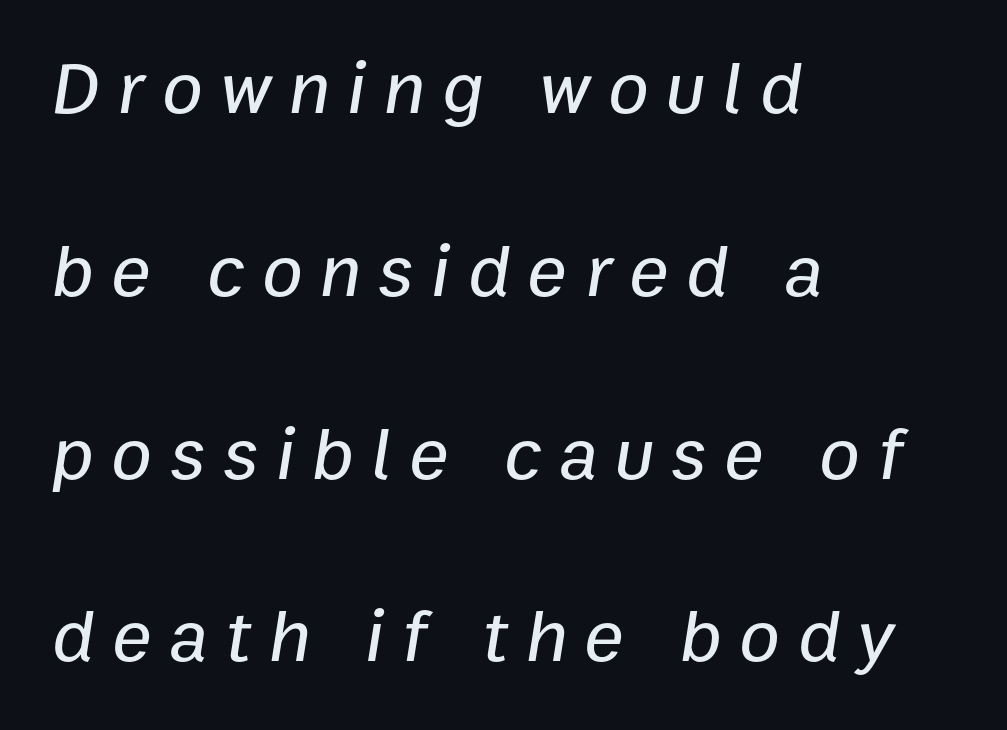
The image shows 74 px text type, italic (leaning right); set left-aligned, loose line spacing (2.47x), unusually wide letter spacing (+0.24 em), not underlined; low stroke contrast and a medium x-height.
